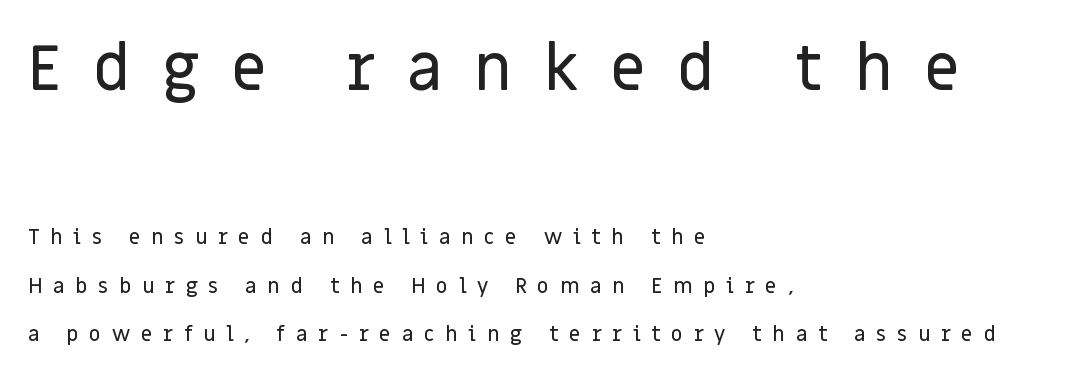
Decoration check: the copy has no underline. Unlike a traditional serif, this face leaves its strokes unadorned. Think of a printed novel: that variable character pitch is what you see here. Is the lower block the larger one? No — the upper block carries the bigger type. There is plenty of visible air inserted between adjacent glyphs.
